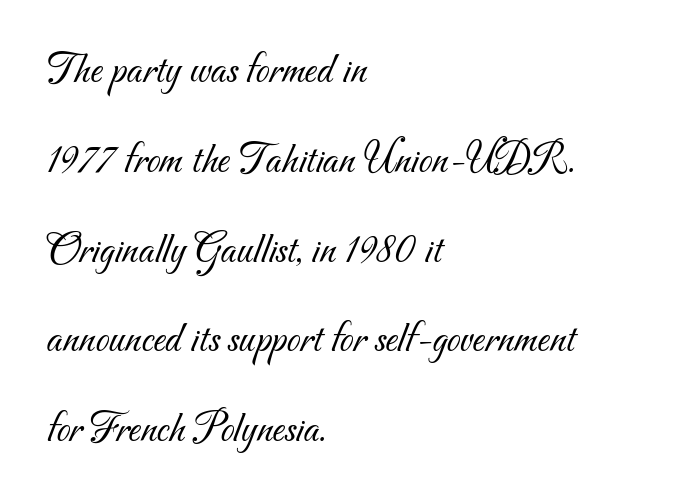
{"serif": "no", "bold": "no", "weight": "light", "width": "normal", "stroke_contrast": "medium", "x_height": "small", "monospaced": "no", "underline": "no", "align": "left", "line_spacing": "loose", "line_spacing_ratio": 2.04, "letter_spacing": "normal", "letter_spacing_em": 0.0, "glyph_px": 44}
